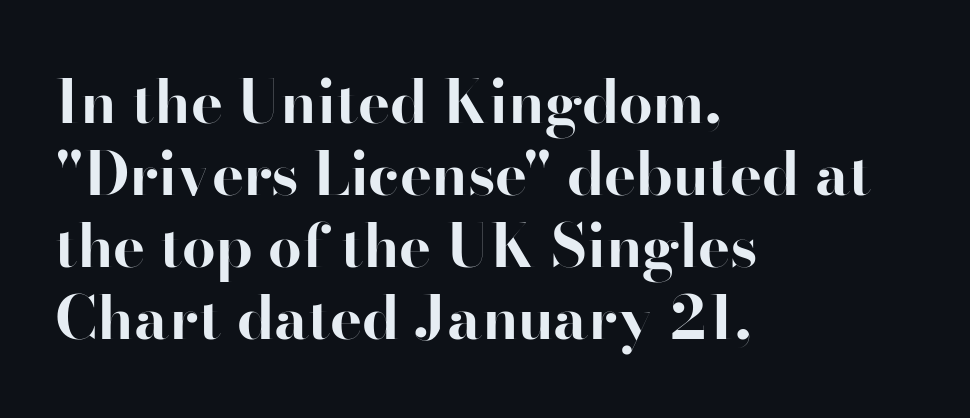
Q: Is the text bold? A: Yes.
Q: Is the text italic (slanted)? A: No, it is upright.
Q: Is the typeface a serif or a sans-serif typeface? A: Sans-serif.
Q: Is the text underlined? A: No.
Q: How is the paragraph aligned? A: Left-aligned.
Q: Is the spacing between letters normal or unusually wide? A: Normal.
Q: Width (condensed, normal, or wide)? A: Normal.
Q: Stroke contrast? A: High.
Q: x-height? A: Small.
Q: Monospaced? A: No.
